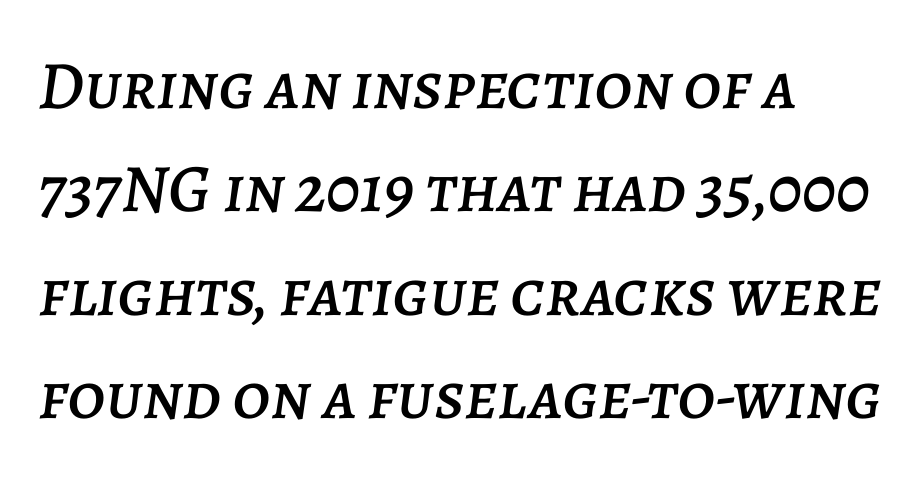
The string is rendered with underlining switched off. Compared with typical paragraphs, the rows here are spaced about the same. Note the varied advance widths — an 'i' is clearly narrower than an 'm'. This is oblique type, the kind used for emphasis or titles. Honestly, the letter spacing is just normal — you wouldn't notice it.
